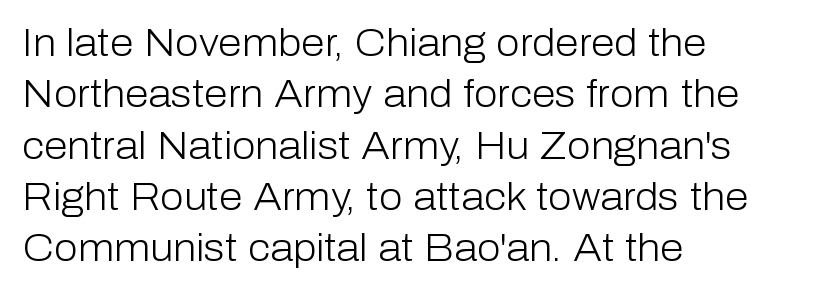
Q: Is the text bold? A: No.
Q: Is the text italic (slanted)? A: No, it is upright.
Q: Is the typeface a serif or a sans-serif typeface? A: Sans-serif.
Q: Is the text underlined? A: No.
Q: How is the paragraph aligned? A: Left-aligned.
Q: Is the spacing between letters normal or unusually wide? A: Normal.
Q: Is the spacing between lines tight, normal or loose? A: Normal.
Q: Width (condensed, normal, or wide)? A: Normal.
Q: Stroke contrast? A: Low.
Q: x-height? A: Medium.
Q: Monospaced? A: No.
